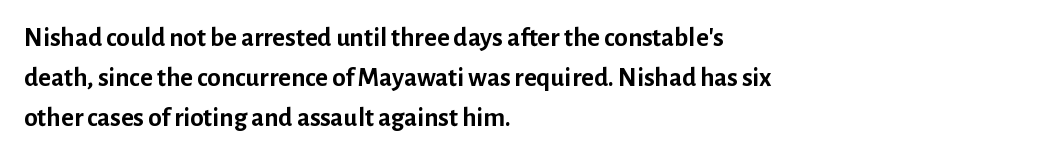
Q: Is the text bold? A: Yes.
Q: Is the text italic (slanted)? A: No, it is upright.
Q: Is the text underlined? A: No.
Q: How is the paragraph aligned? A: Left-aligned.
Q: Is the spacing between letters normal or unusually wide? A: Normal.
Q: Is the spacing between lines tight, normal or loose? A: Normal.
